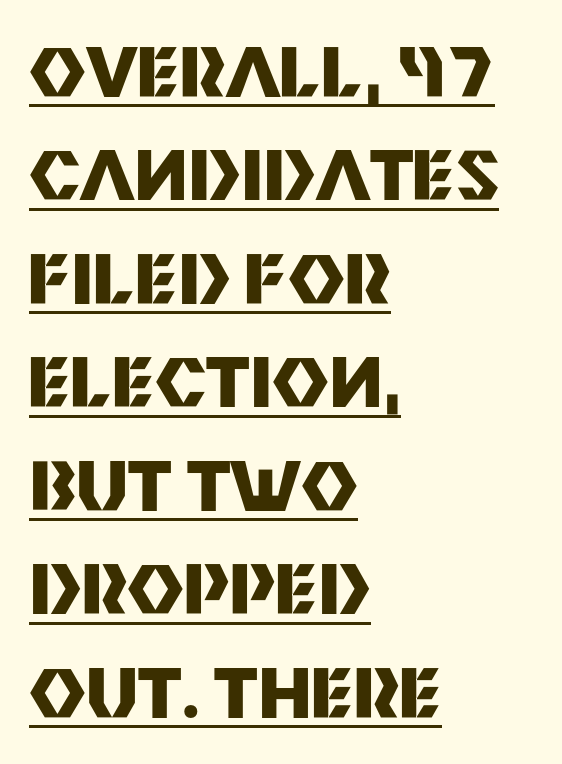
{"serif": "no", "italic": "no", "bold": "yes", "weight": "heavy", "width": "normal", "stroke_contrast": "medium", "x_height": "large", "monospaced": "no", "underline": "yes", "align": "left", "line_spacing": "normal", "line_spacing_ratio": 1.5, "letter_spacing": "normal", "letter_spacing_em": 0.0, "glyph_px": 69}
